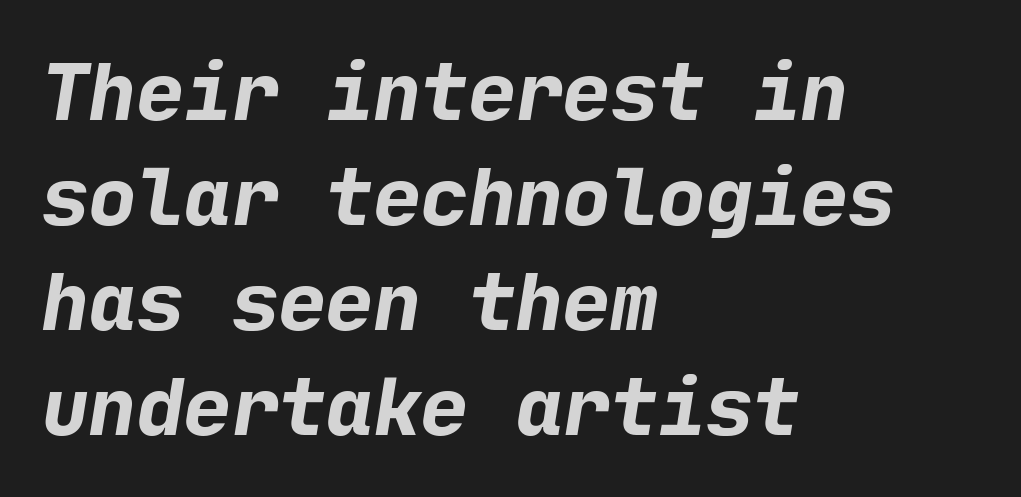
Q: Is the text bold? A: Yes.
Q: Is the typeface a serif or a sans-serif typeface? A: Sans-serif.
Q: Is the text underlined? A: No.
Q: How is the paragraph aligned? A: Left-aligned.
Q: Is the spacing between letters normal or unusually wide? A: Normal.
Q: Is the spacing between lines tight, normal or loose? A: Normal.
Q: Width (condensed, normal, or wide)? A: Normal.
Q: Stroke contrast? A: Low.
Q: x-height? A: Medium.
